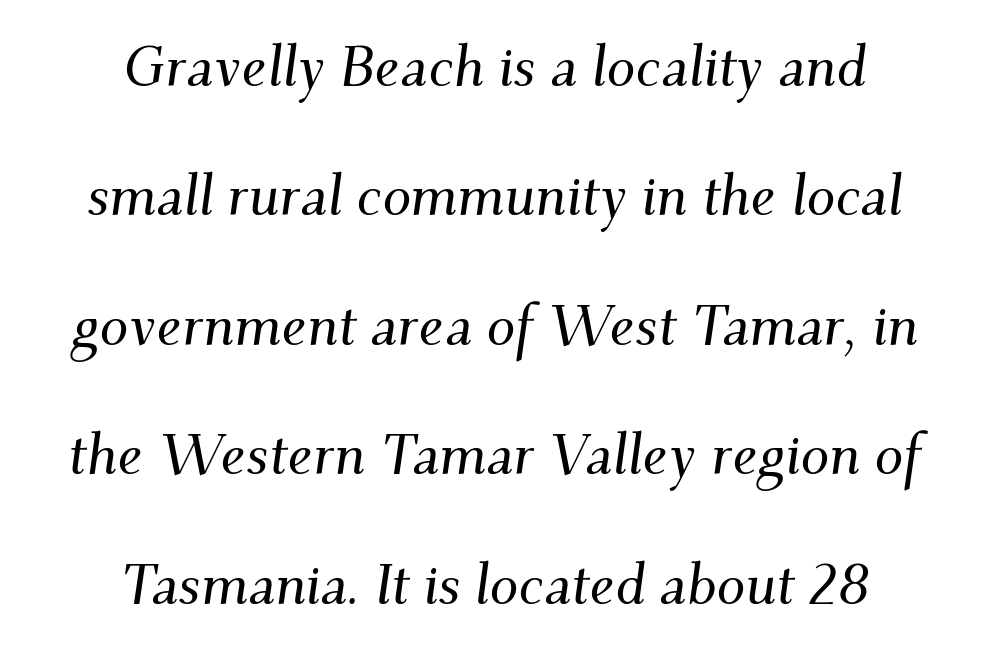
The image shows 57 px serif type, italic (leaning right); set centered, loose line spacing (2.27x), normal letter spacing, not underlined; medium stroke contrast and a small x-height.
